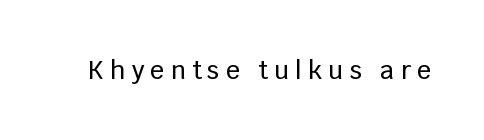
Observe the wide spacing: letters keep a clear distance from each other. The passage shown is not underscored anywhere. The specimen reads as upright at a glance.
